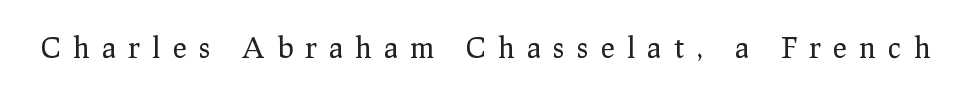
Stems and bowls with no extra thickness — not bold. The glyphs in this specimen are seriffed. Students, note that the glyphs here are deliberately spaced far apart. The axis of the letterforms is exactly vertical. Has an underline been added? It has not. Here the designer chose a conventional face with non-uniform glyph widths.
